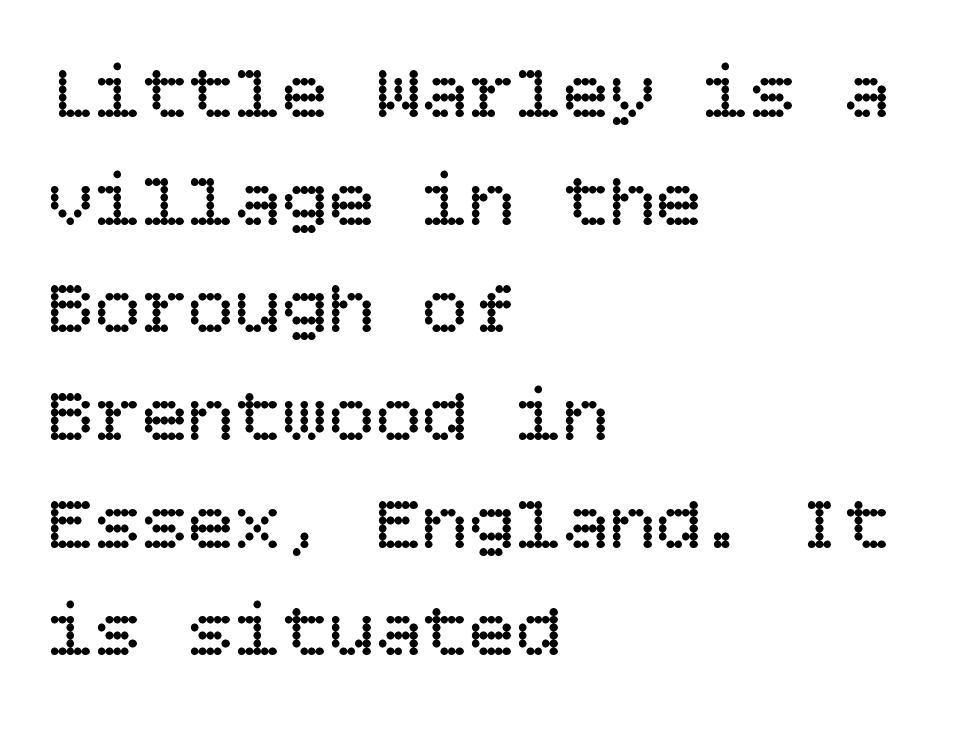
{"italic": "no", "bold": "no", "weight": "regular", "width": "normal", "stroke_contrast": "low", "x_height": "large", "underline": "no", "align": "left", "line_spacing": "normal", "line_spacing_ratio": 1.38, "letter_spacing": "normal", "letter_spacing_em": 0.0, "glyph_px": 78}
